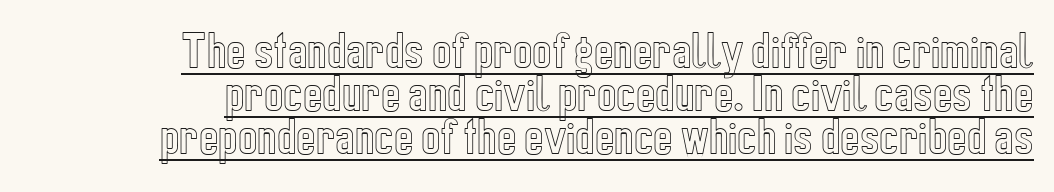
Students, observe: this is what under-led, compact text looks like. The string is rendered with underlining switched on. A roman cut, with each character standing at attention. There is no visible air inserted between adjacent glyphs. Is this a fixed-width face? No — the glyphs have proportional, varying widths.
